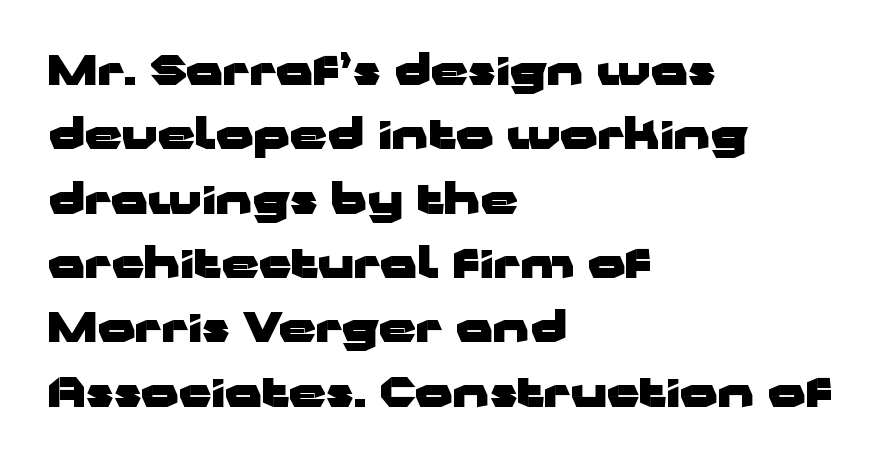
{"serif": "no", "italic": "no", "bold": "yes", "weight": "heavy", "width": "wide", "stroke_contrast": "low", "x_height": "medium", "monospaced": "no", "underline": "no", "align": "left", "line_spacing": "normal", "line_spacing_ratio": 1.57, "letter_spacing": "normal", "letter_spacing_em": 0.0, "glyph_px": 41}
